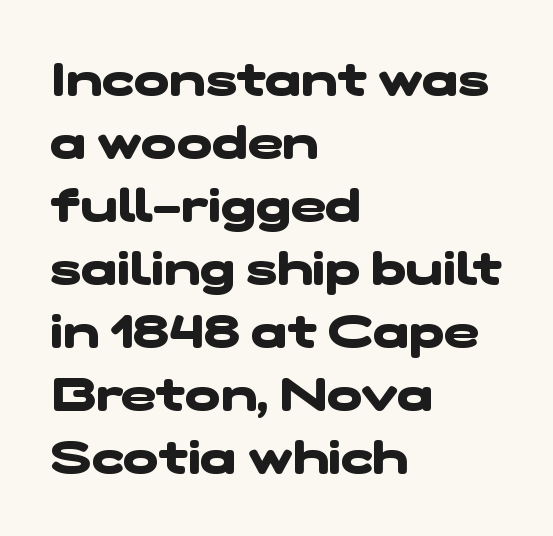
Q: Is the text bold? A: Yes.
Q: Is the typeface a serif or a sans-serif typeface? A: Sans-serif.
Q: Is the text underlined? A: No.
Q: How is the paragraph aligned? A: Left-aligned.
Q: Is the spacing between letters normal or unusually wide? A: Normal.
Q: Is the spacing between lines tight, normal or loose? A: Normal.
Q: Width (condensed, normal, or wide)? A: Wide.
Q: Stroke contrast? A: Low.
Q: x-height? A: Medium.
Q: Monospaced? A: No.
